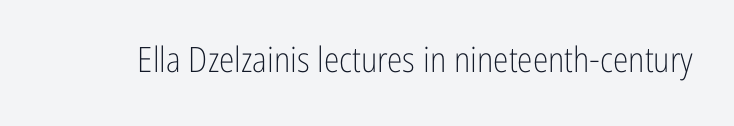
The image shows 35 px light, condensed sans-serif type, upright; set normal letter spacing, not underlined; low stroke contrast and a medium x-height.
